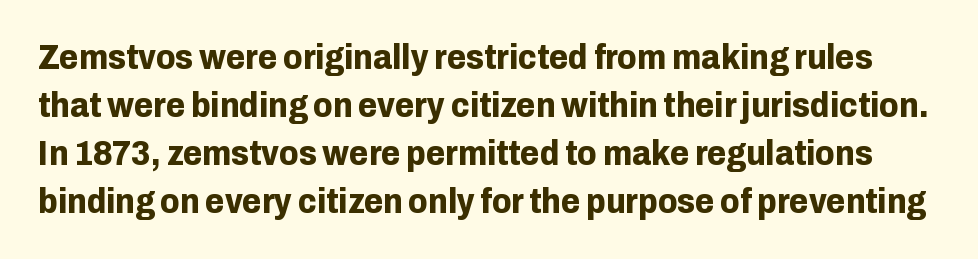
The image shows 35 px bold sans-serif type, upright; set normal line spacing (1.37x), normal letter spacing, not underlined; low stroke contrast and a medium x-height.
